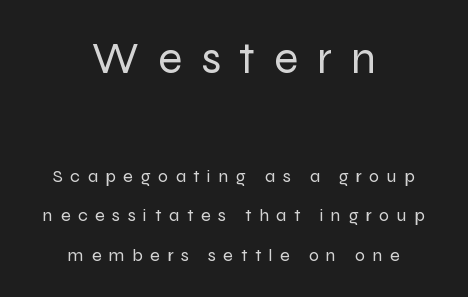
Q: Is the text bold? A: No.
Q: Is the text italic (slanted)? A: No, it is upright.
Q: Is the typeface a serif or a sans-serif typeface? A: Sans-serif.
Q: Is the text underlined? A: No.
Q: How is the paragraph aligned? A: Centered.
Q: Is the spacing between letters normal or unusually wide? A: Unusually wide.
Q: Is the spacing between lines tight, normal or loose? A: Loose.
Q: Which block of text is set in a larger size, the first (top) or the second (bottom)? A: The first (top) one.
Q: Width (condensed, normal, or wide)? A: Normal.
Q: Stroke contrast? A: Low.
Q: x-height? A: Medium.
Q: Monospaced? A: No.
